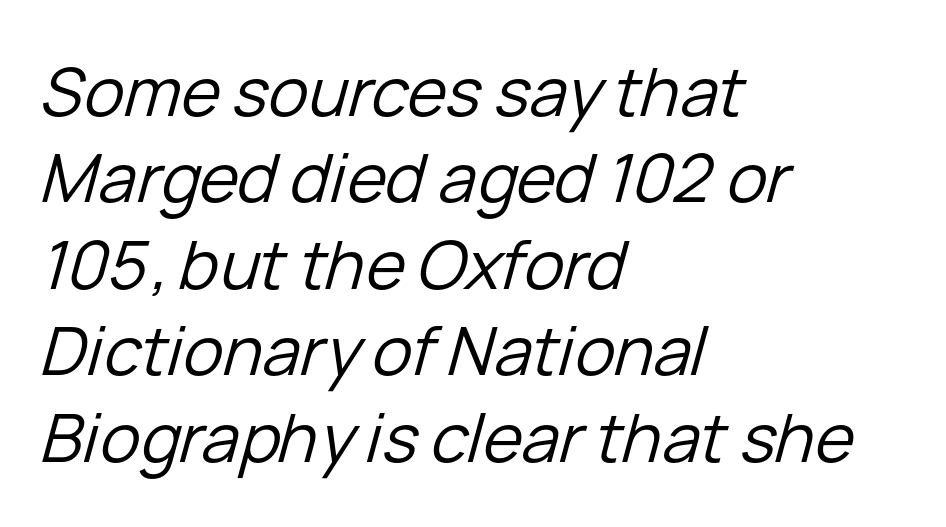
Nobody drew a line under any word here. Honestly, the row spacing looks completely unremarkable. Proportional: the letters do not fall into vertical columns. The text carries the slant typical of an italic or oblique font. This sample uses plain, unmodified letter spacing.
